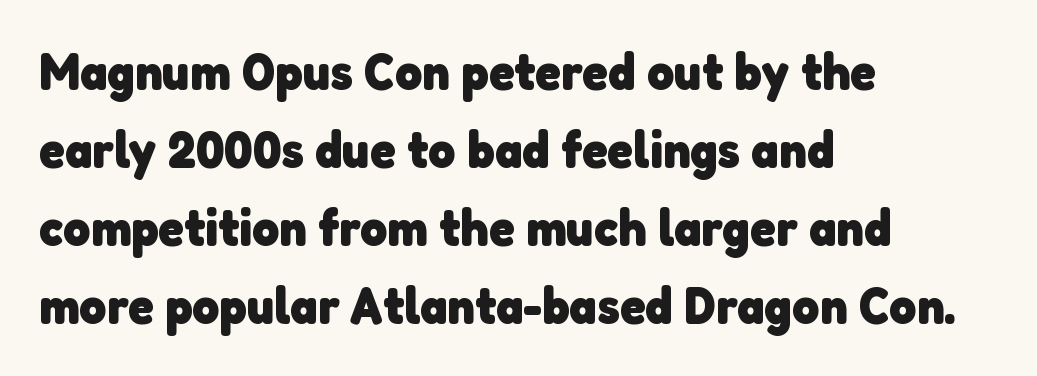
Q: Is the text bold? A: Yes.
Q: Is the typeface a serif or a sans-serif typeface? A: Sans-serif.
Q: Is the text underlined? A: No.
Q: How is the paragraph aligned? A: Left-aligned.
Q: Is the spacing between letters normal or unusually wide? A: Normal.
Q: Is the spacing between lines tight, normal or loose? A: Normal.
Q: Width (condensed, normal, or wide)? A: Normal.
Q: Stroke contrast? A: Low.
Q: x-height? A: Medium.
Q: Monospaced? A: No.
